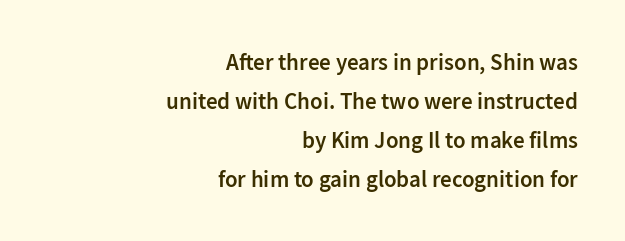
The image shows 23 px text type, upright; set right-aligned, normal line spacing (1.69x), normal letter spacing, not underlined.
